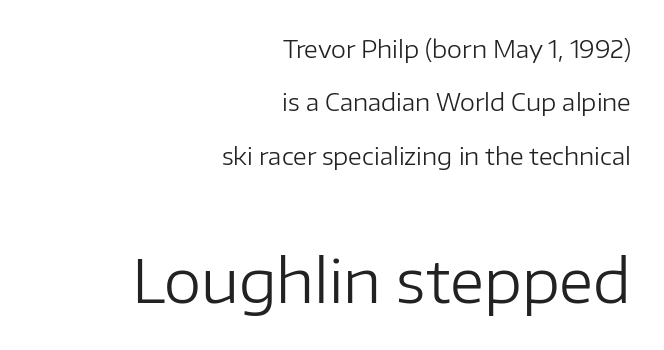
The passage shown is not bold in any degree. Bare-footed words on every line. When letters stand straight like this, we call the style roman or upright. Serifs: no, the terminals of the letterforms are clean.
